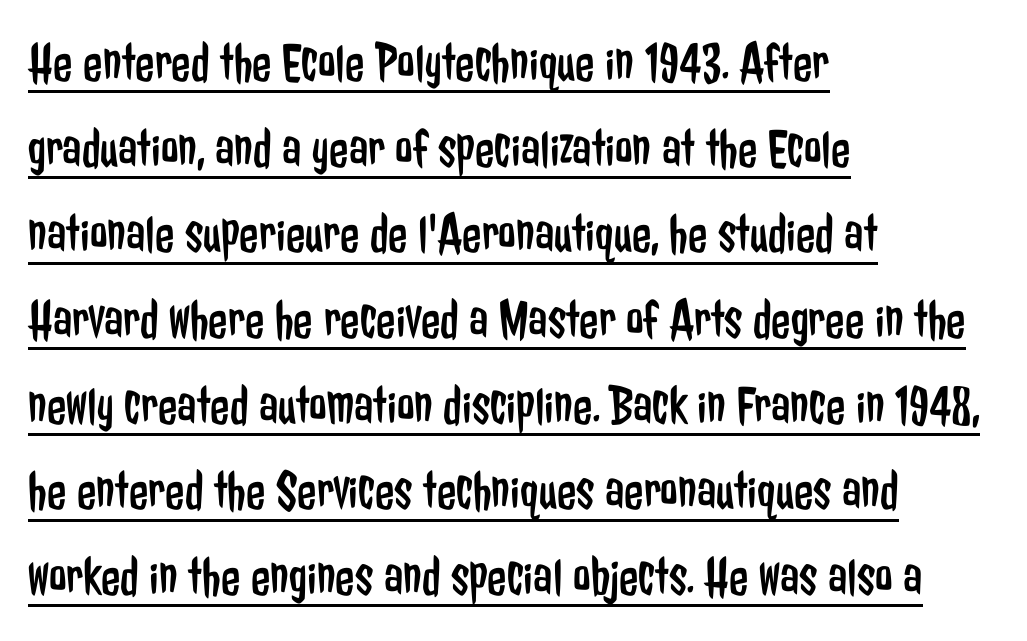
Q: Is the text bold? A: No.
Q: Is the text italic (slanted)? A: No, it is upright.
Q: Is the typeface a serif or a sans-serif typeface? A: Sans-serif.
Q: Is the text underlined? A: Yes.
Q: How is the paragraph aligned? A: Left-aligned.
Q: Is the spacing between letters normal or unusually wide? A: Normal.
Q: Is the spacing between lines tight, normal or loose? A: Normal.
Q: Width (condensed, normal, or wide)? A: Condensed.
Q: Stroke contrast? A: Low.
Q: x-height? A: Medium.
Q: Monospaced? A: No.
